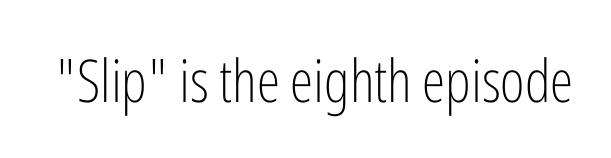
Is this a sans? Yes — the strokes have no serifs. The letters advance in unequal steps, a hallmark of proportional type. Type without underlining. Stroke thickness stays within the range of a standard reading face or lighter.
